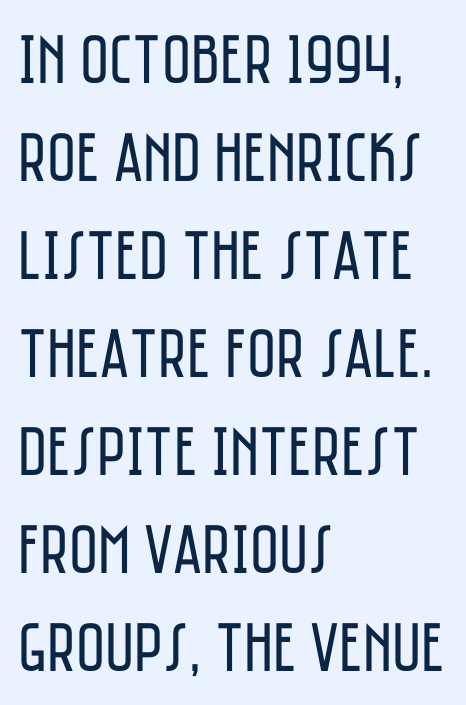
{"serif": "no", "italic": "no", "bold": "no", "weight": "regular", "width": "condensed", "stroke_contrast": "low", "x_height": "large", "monospaced": "no", "underline": "no", "align": "left", "line_spacing": "normal", "line_spacing_ratio": 1.4, "letter_spacing": "normal", "letter_spacing_em": 0.0, "glyph_px": 70}
